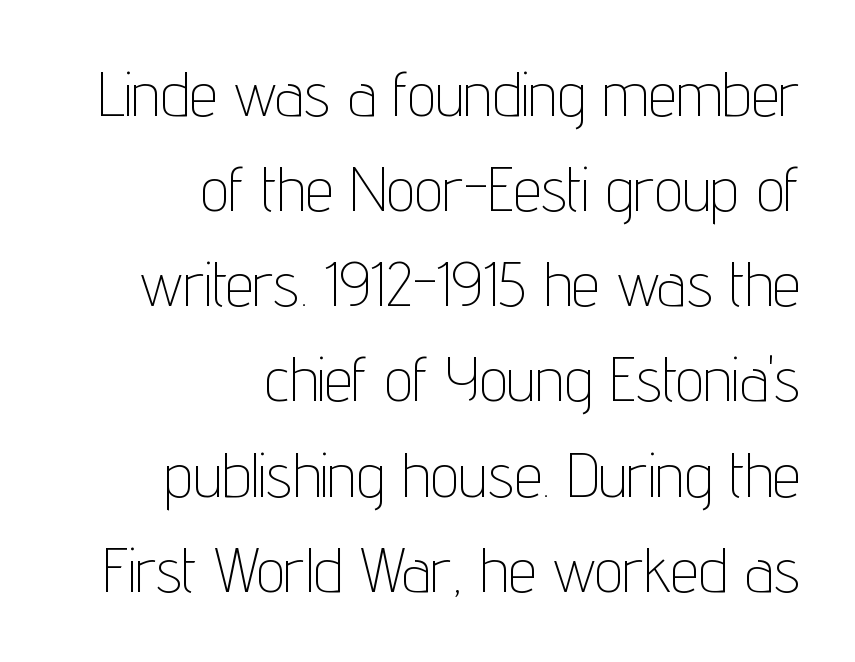
Horizontally, the lines are justified to the trailing edge only. Does the type have serifs? No, each stem ends abruptly. Do the characters align in a grid? No, the font is proportional. Descenders hang freely into open space.
